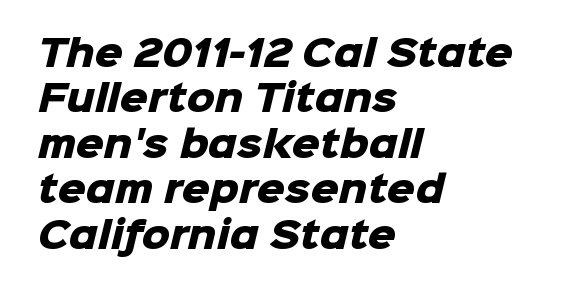
The image shows 35 px heavy sans-serif type; set left-aligned, normal line spacing (1.3x), normal letter spacing, not underlined; low stroke contrast and a medium x-height.
